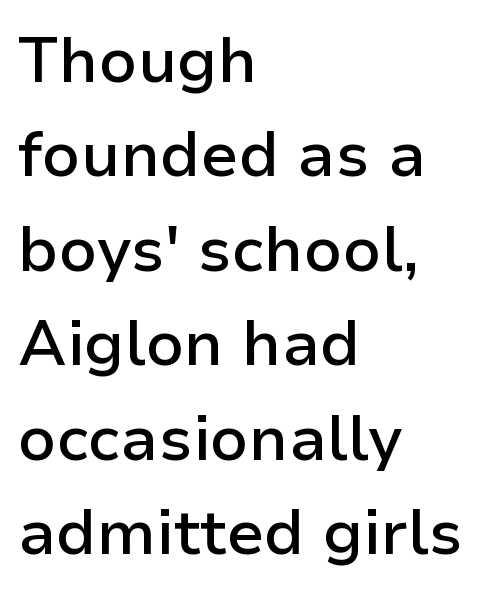
Q: Is the text bold? A: Semi-bold.
Q: Is the text italic (slanted)? A: No, it is upright.
Q: Is the typeface a serif or a sans-serif typeface? A: Sans-serif.
Q: Is the text underlined? A: No.
Q: How is the paragraph aligned? A: Left-aligned.
Q: Is the spacing between letters normal or unusually wide? A: Normal.
Q: Is the spacing between lines tight, normal or loose? A: Normal.
Q: Width (condensed, normal, or wide)? A: Normal.
Q: Stroke contrast? A: Low.
Q: x-height? A: Medium.
Q: Monospaced? A: No.
